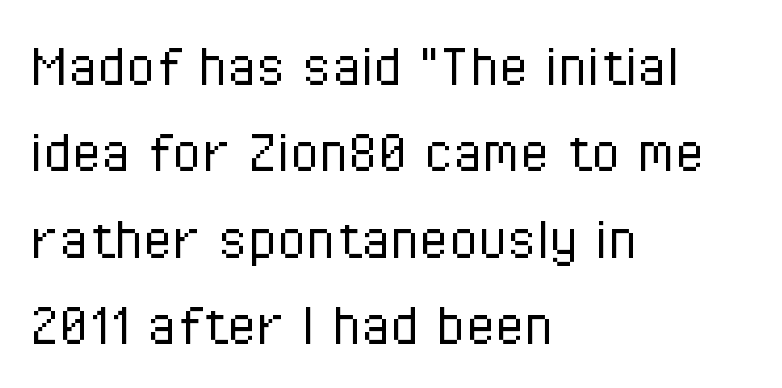
The image shows 67 px light, condensed sans-serif type, upright; set left-aligned, normal line spacing (1.29x), normal letter spacing, not underlined; low stroke contrast and a medium x-height.
